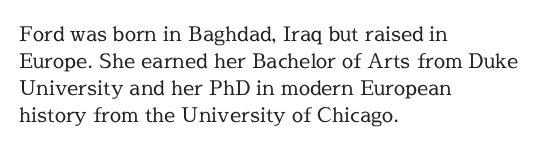
This sample uses an upright cut, with every glyph sitting square on the baseline. Reading down the column, the eye jumps a familiar distance to each next line. The horizontal fit of the characters is conventional and even. This is not heavy type; no bold has been used.
